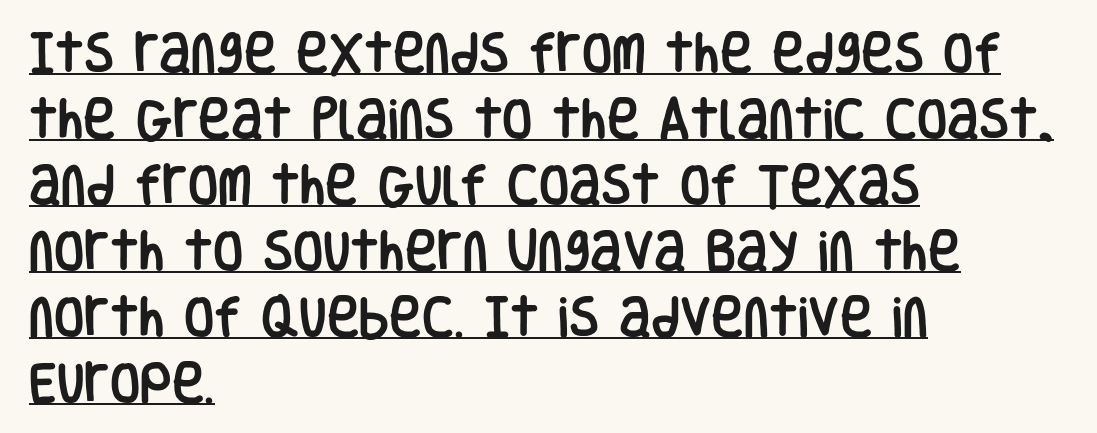
The image shows 44 px condensed sans-serif type, upright; set left-aligned, normal line spacing (1.5x), normal letter spacing, underlined; low stroke contrast and a large x-height.
